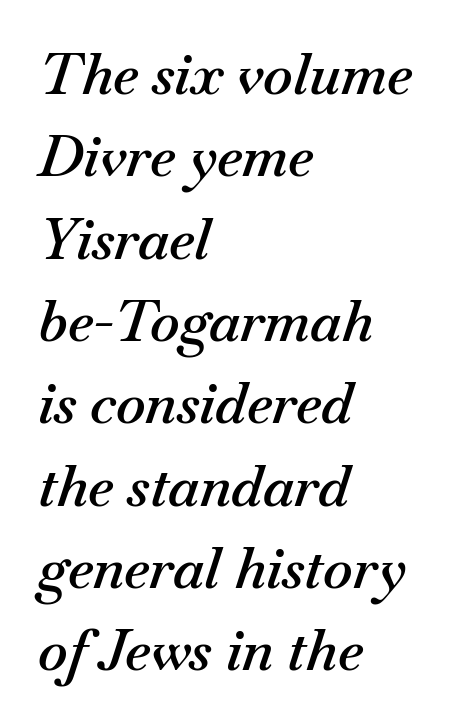
{"italic": "yes", "lean": "right", "slant_degrees": 18, "bold": "semi", "weight": "semibold", "width": "normal", "stroke_contrast": "medium", "x_height": "small", "monospaced": "no", "underline": "no", "align": "left", "line_spacing": "normal", "line_spacing_ratio": 1.47, "letter_spacing": "normal", "letter_spacing_em": 0.0, "glyph_px": 56}
